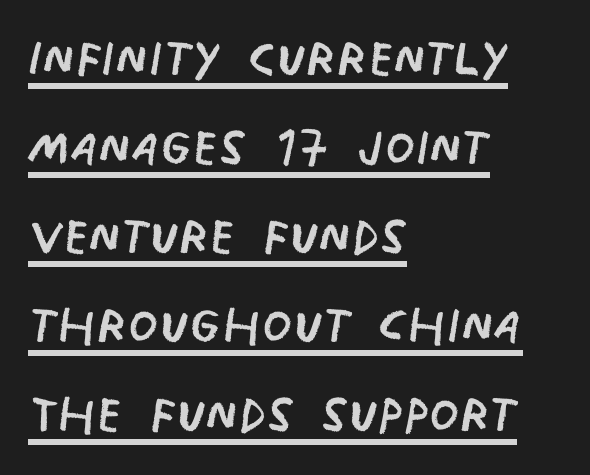
The lines in this sample share a left origin and differ only in where they stop. The words here are underlined. Here the glyphs are tracked normally, forming tight word shapes. This sample uses a sans-serif face.
